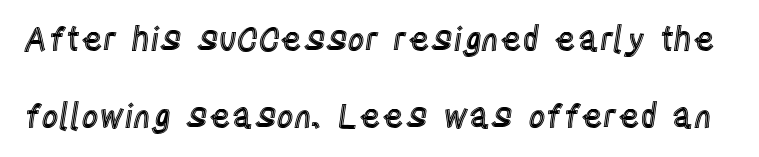
Q: Is the text italic (slanted)? A: Yes.
Q: Is the text underlined? A: No.
Q: Is the spacing between letters normal or unusually wide? A: Normal.
Q: Is the spacing between lines tight, normal or loose? A: Loose.
Q: Width (condensed, normal, or wide)? A: Condensed.
Q: x-height? A: Large.
Q: Monospaced? A: No.
